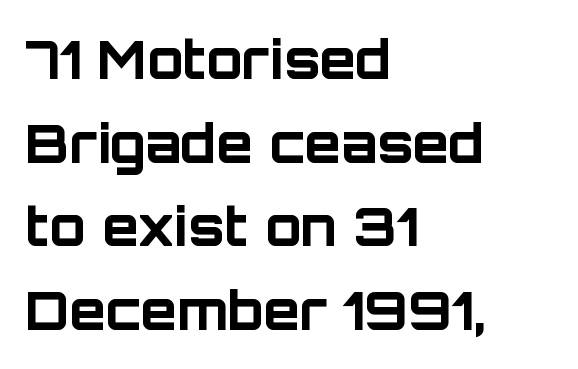
Q: Is the text bold? A: Yes.
Q: Is the text italic (slanted)? A: No, it is upright.
Q: Is the typeface a serif or a sans-serif typeface? A: Sans-serif.
Q: Is the text underlined? A: No.
Q: How is the paragraph aligned? A: Left-aligned.
Q: Is the spacing between letters normal or unusually wide? A: Normal.
Q: Is the spacing between lines tight, normal or loose? A: Normal.
Q: Width (condensed, normal, or wide)? A: Normal.
Q: Stroke contrast? A: Low.
Q: x-height? A: Large.
Q: Monospaced? A: No.
